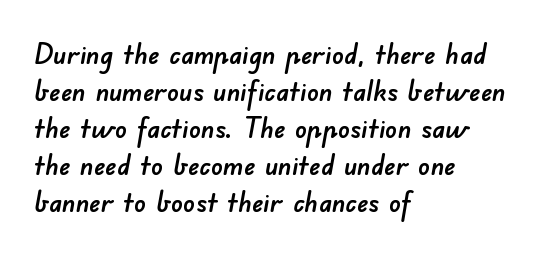
Grotesque or geometric, the face here clearly has no serifs. If you drew a ruler down the left edge, every line would touch it. Proportional: the letters do not fall into vertical columns. Compared with typical body copy, the letter spacing here is the same. Reading down the column, the eye jumps a familiar distance to each next line.
